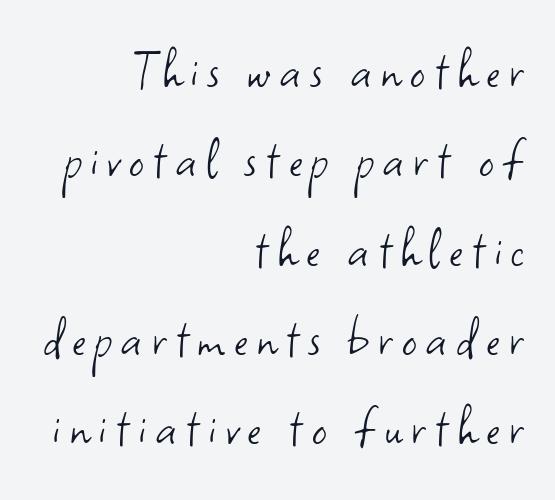
The image shows 58 px light sans-serif type; set right-aligned, normal line spacing (1.54x), not underlined; low stroke contrast and a small x-height.
